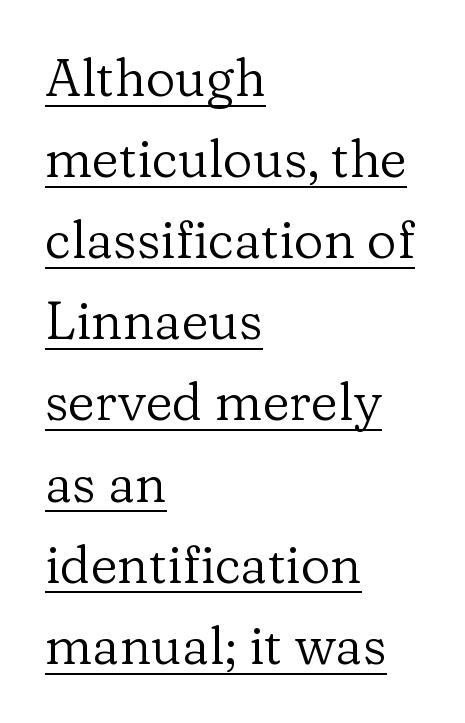
Q: Is the text bold? A: No.
Q: Is the text italic (slanted)? A: No, it is upright.
Q: Is the typeface a serif or a sans-serif typeface? A: Serif.
Q: Is the text underlined? A: Yes.
Q: How is the paragraph aligned? A: Left-aligned.
Q: Is the spacing between letters normal or unusually wide? A: Normal.
Q: Is the spacing between lines tight, normal or loose? A: Normal.
Q: Width (condensed, normal, or wide)? A: Normal.
Q: Stroke contrast? A: Low.
Q: x-height? A: Medium.
Q: Monospaced? A: No.
